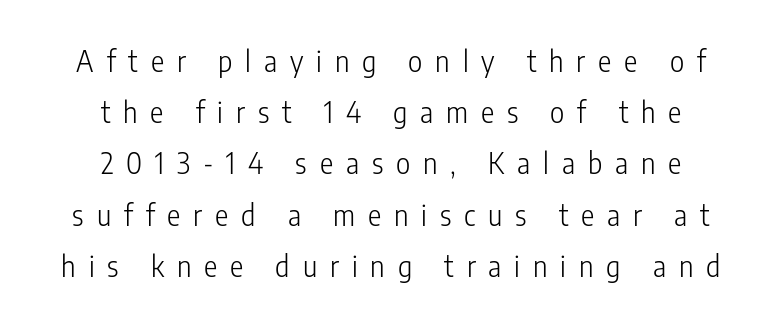
Q: Is the text bold? A: No.
Q: Is the text italic (slanted)? A: No, it is upright.
Q: Is the typeface a serif or a sans-serif typeface? A: Sans-serif.
Q: Is the text underlined? A: No.
Q: How is the paragraph aligned? A: Centered.
Q: Is the spacing between letters normal or unusually wide? A: Unusually wide.
Q: Width (condensed, normal, or wide)? A: Condensed.
Q: Stroke contrast? A: Low.
Q: x-height? A: Medium.
Q: Monospaced? A: No.
